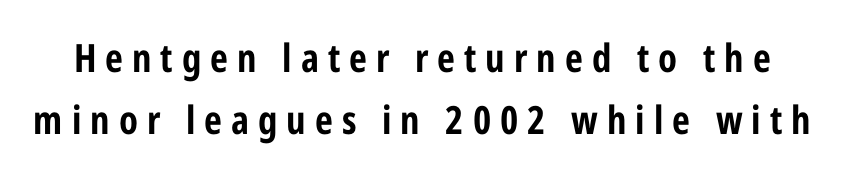
Words float on clear page, feet unadorned. These lines are rendered in a variable-pitch font. Every letter is thick-stroked: bold, no question. The text was rendered using a sans face with plain stroke endings. There is plenty of visible air inserted between adjacent glyphs.
